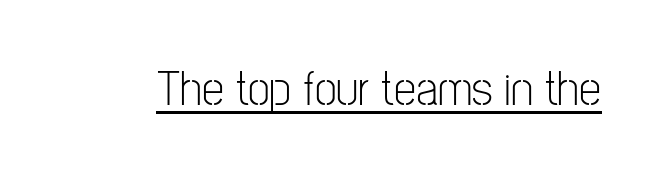
Q: Is the text bold? A: No.
Q: Is the text italic (slanted)? A: No, it is upright.
Q: Is the typeface a serif or a sans-serif typeface? A: Sans-serif.
Q: Is the text underlined? A: Yes.
Q: Is the spacing between letters normal or unusually wide? A: Normal.
Q: Width (condensed, normal, or wide)? A: Condensed.
Q: Stroke contrast? A: Low.
Q: x-height? A: Medium.
Q: Monospaced? A: No.
